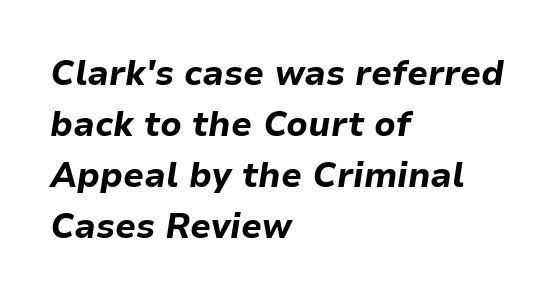
{"italic": "yes", "lean": "right", "slant_degrees": 9, "bold": "yes", "weight": "bold", "width": "normal", "stroke_contrast": "low", "x_height": "medium", "monospaced": "no", "underline": "no", "align": "left", "line_spacing": "normal", "line_spacing_ratio": 1.5, "letter_spacing": "normal", "letter_spacing_em": 0.0, "glyph_px": 34}
